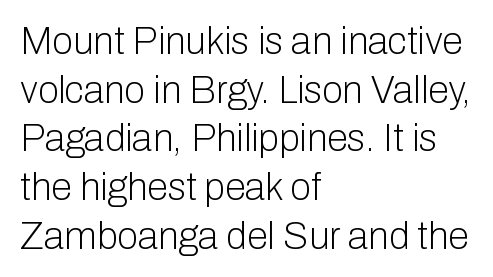
Q: Is the text bold? A: No.
Q: Is the text italic (slanted)? A: No, it is upright.
Q: Is the typeface a serif or a sans-serif typeface? A: Sans-serif.
Q: Is the text underlined? A: No.
Q: How is the paragraph aligned? A: Left-aligned.
Q: Is the spacing between letters normal or unusually wide? A: Normal.
Q: Is the spacing between lines tight, normal or loose? A: Normal.
Q: Width (condensed, normal, or wide)? A: Normal.
Q: Stroke contrast? A: Low.
Q: x-height? A: Medium.
Q: Monospaced? A: No.
